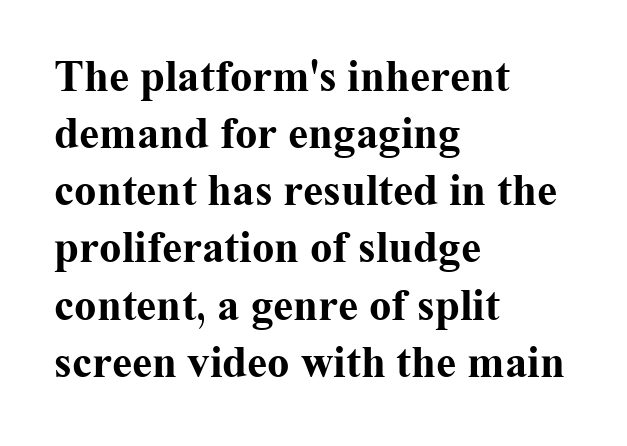
I'd call this a serif setting — the letters wear small feet. Observe the ordinary spacing: letters are neighbours, not strangers. Vertically, the passage feels balanced, rows spaced as you'd expect. Proportional: the letters do not fall into vertical columns.
